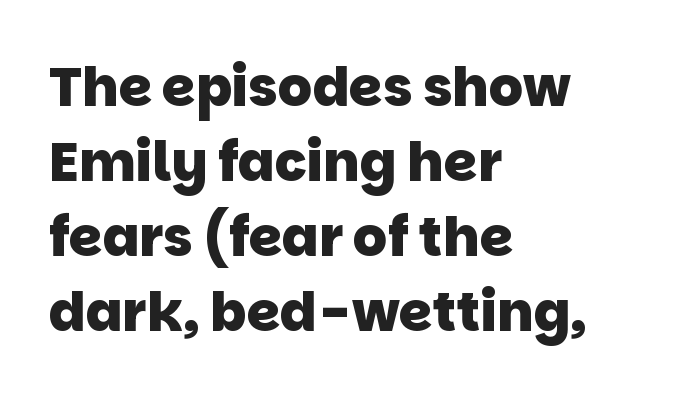
Tracking here is standard; glyphs follow each other at the usual distance. The text block is weighted toward the left margin, trailing off unevenly rightward. Descenders are the only things crossing below the line. Chunky letters — that's bold for sure. The letters carry no serifs — their stems end cleanly without finishing strokes.
